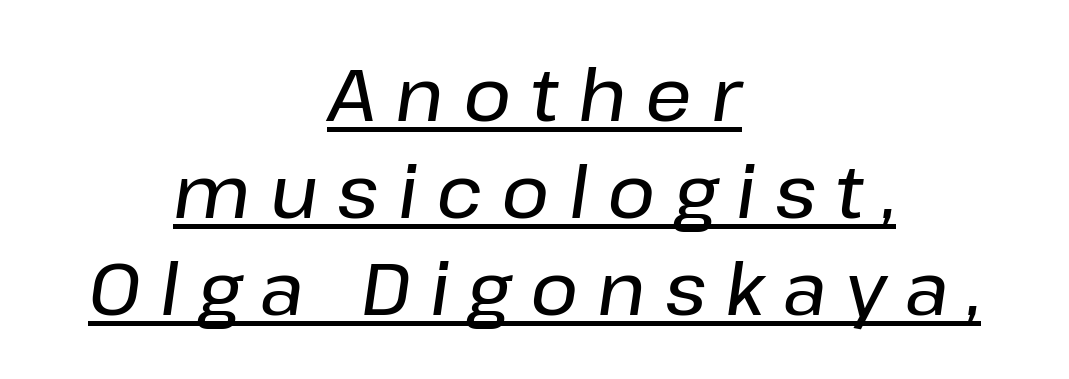
The line-height multiplier appears to be the usual default. Note the varied advance widths — an 'i' is clearly narrower than an 'm'. Line starts and ends both wander, symmetrically. Emphasis-style slanted type is in use. Looks like someone drew a line under every word here.
